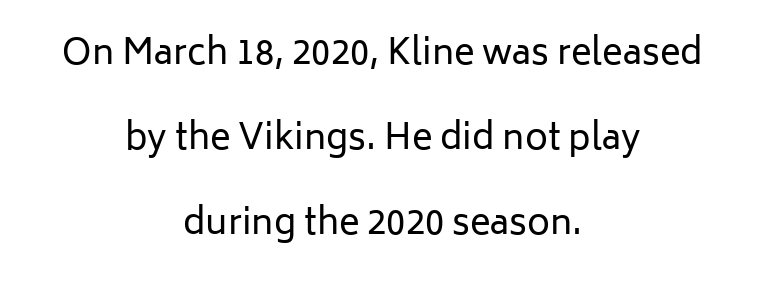
{"serif": "no", "italic": "no", "bold": "no", "weight": "regular", "width": "normal", "stroke_contrast": "low", "x_height": "medium", "monospaced": "no", "underline": "no", "align": "center", "line_spacing": "loose", "line_spacing_ratio": 2.43, "letter_spacing": "normal", "letter_spacing_em": 0.0, "glyph_px": 35}
